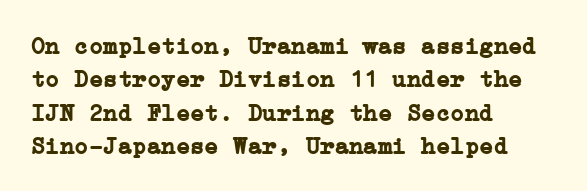
You can tell it's not italic because the verticals are truly vertical. Descender tails drop into unmarked territory. Baseline-to-baseline distance is the conventional proportion of letter height. Nobody touched the tracking dial on this one. Thick stems and heavy bowls — unmistakably bold. One-word summary of the alignment: left.
